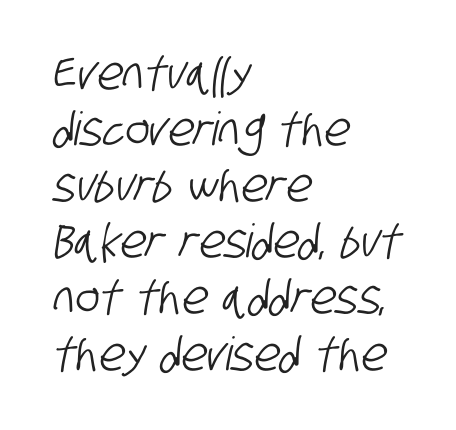
The image shows 46 px condensed sans-serif type; set left-aligned, line spacing 1.22x, normal letter spacing, not underlined; low stroke contrast and a large x-height.
